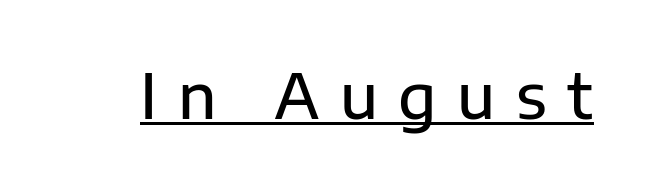
{"serif": "no", "italic": "no", "width": "normal", "stroke_contrast": "low", "x_height": "medium", "monospaced": "no", "underline": "yes", "letter_spacing": "wide", "letter_spacing_em": 0.33, "glyph_px": 62}
